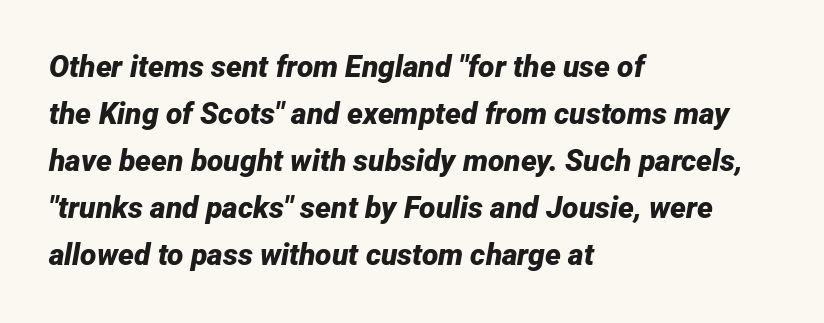
When letters slant like this, we call the style italic. The passage shown stacks its lines at a standard gap. Is the letter spacing exaggerated? No — it looks like the ordinary default. Character widths vary here, with narrow letters taking less room than wide ones.
